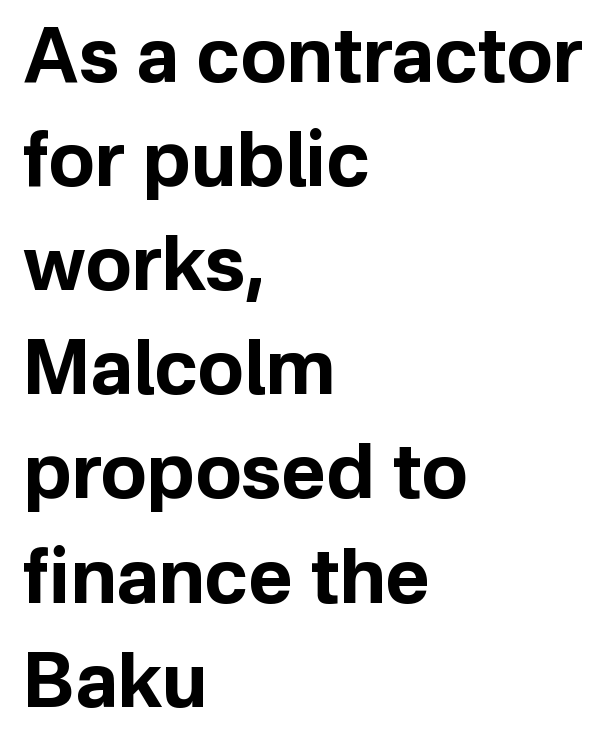
{"serif": "no", "italic": "no", "bold": "yes", "weight": "bold", "width": "normal", "stroke_contrast": "low", "x_height": "medium", "monospaced": "no", "underline": "no", "align": "left", "line_spacing": "normal", "line_spacing_ratio": 1.37, "letter_spacing": "normal", "letter_spacing_em": 0.0, "glyph_px": 76}
